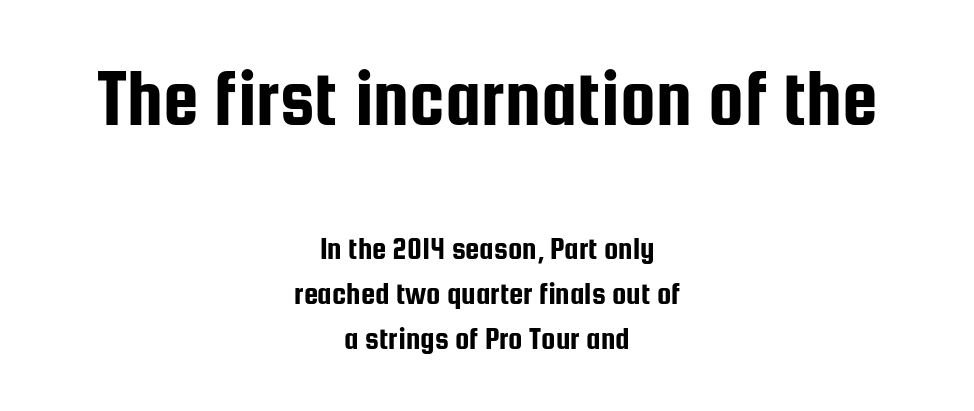
Q: Is the text italic (slanted)? A: No, it is upright.
Q: Is the typeface a serif or a sans-serif typeface? A: Sans-serif.
Q: Is the text underlined? A: No.
Q: How is the paragraph aligned? A: Centered.
Q: Is the spacing between letters normal or unusually wide? A: Normal.
Q: Is the spacing between lines tight, normal or loose? A: Normal.
Q: Which block of text is set in a larger size, the first (top) or the second (bottom)? A: The first (top) one.
Q: Width (condensed, normal, or wide)? A: Condensed.
Q: Stroke contrast? A: Low.
Q: x-height? A: Medium.
Q: Monospaced? A: No.
